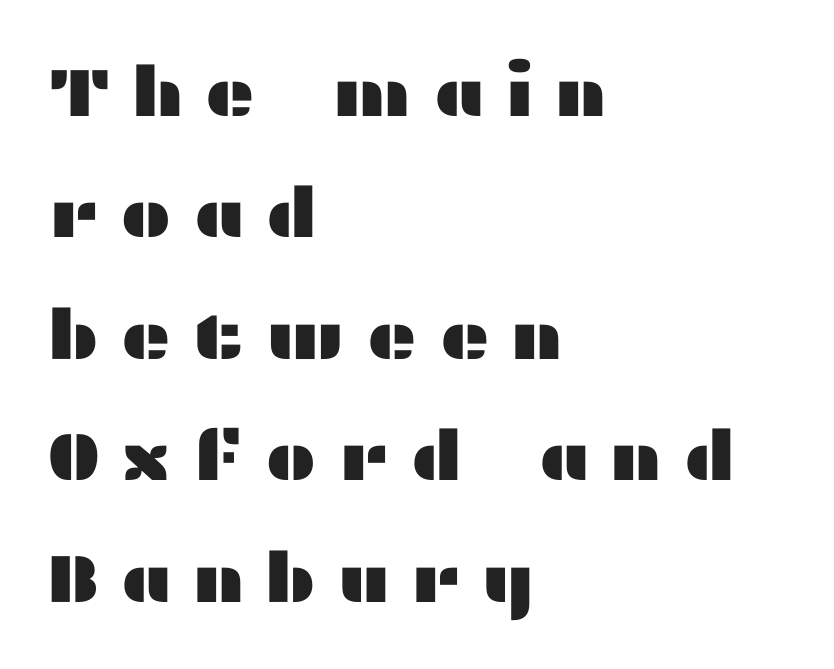
The image shows 69 px wide sans-serif type, upright; set left-aligned, line spacing 1.76x, unusually wide letter spacing (+0.3 em), not underlined; medium stroke contrast and a medium x-height.
